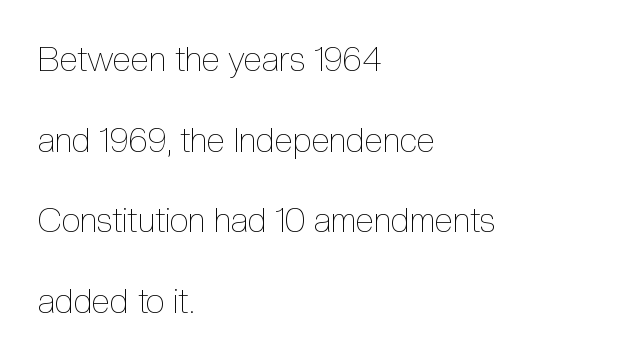
Q: Is the text bold? A: No.
Q: Is the text italic (slanted)? A: No, it is upright.
Q: Is the text underlined? A: No.
Q: How is the paragraph aligned? A: Left-aligned.
Q: Is the spacing between letters normal or unusually wide? A: Normal.
Q: Is the spacing between lines tight, normal or loose? A: Loose.
Q: Width (condensed, normal, or wide)? A: Condensed.
Q: x-height? A: Medium.
Q: Monospaced? A: No.
